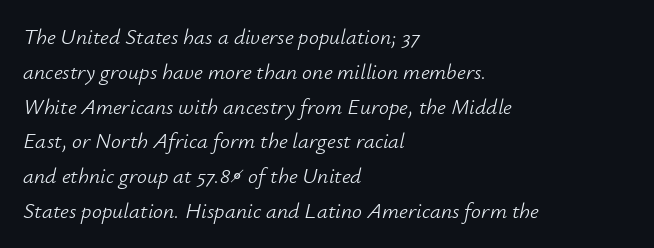
Italic? Definitely — the glyphs are oblique. Summary of weight: not heavy and not bold. Any mark beneath the type? The region is blank. Short and long lines alike share a common starting point at left.
